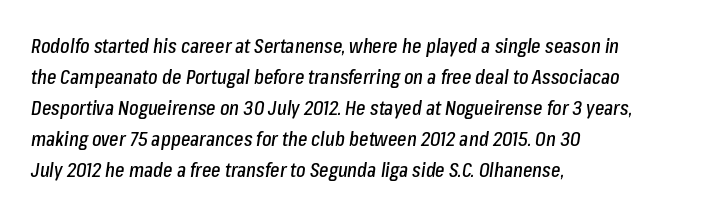
The image shows 20 px text type, italic (leaning right); set left-aligned, normal line spacing (1.55x), normal letter spacing, not underlined.
